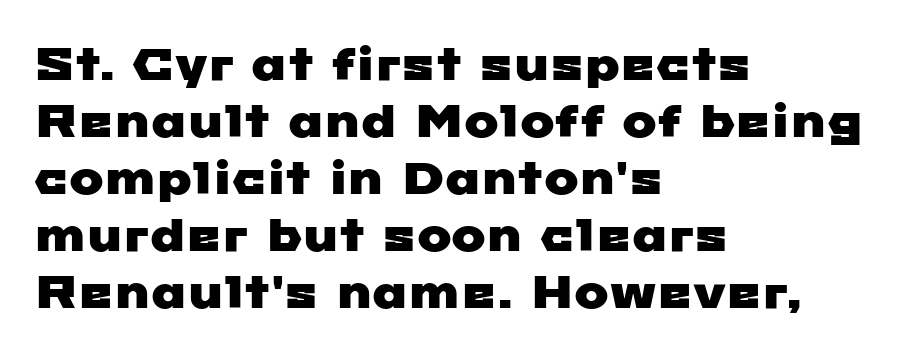
{"serif": "no", "width": "wide", "stroke_contrast": "low", "x_height": "medium", "monospaced": "no", "underline": "no", "align": "left", "line_spacing_ratio": 1.24, "letter_spacing": "normal", "letter_spacing_em": 0.0, "glyph_px": 46}
